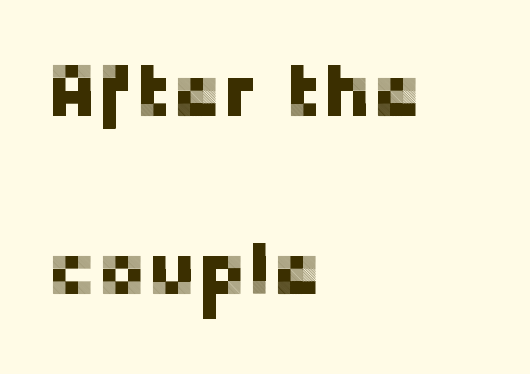
The specimen reads as upright at a glance. Stroke terminals: plain, sans-serif. These lines keep a tight, regular rhythm from letter to letter. Does the leading feel generous? Absolutely, it's lavish. The lines are quadded left.
